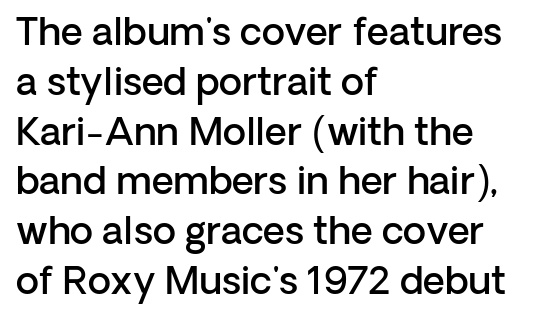
Do the letters lean? They stand straight. Moderately thickened strokes mark this as semibold type. This is sans-serif lettering, the kind often seen on screens and signage. The paragraph shown leans on its left margin. Here the designer chose a conventional face with non-uniform glyph widths. This block has exactly the height ordinary leading produces.
